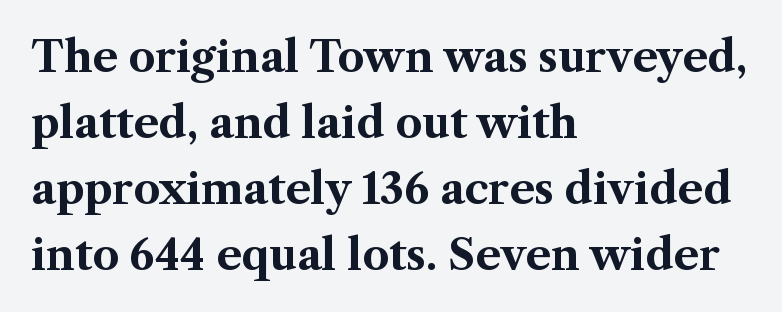
The image shows 42 px bold serif type, upright; set left-aligned, normal line spacing (1.57x), normal letter spacing, not underlined; medium stroke contrast and a medium x-height.
